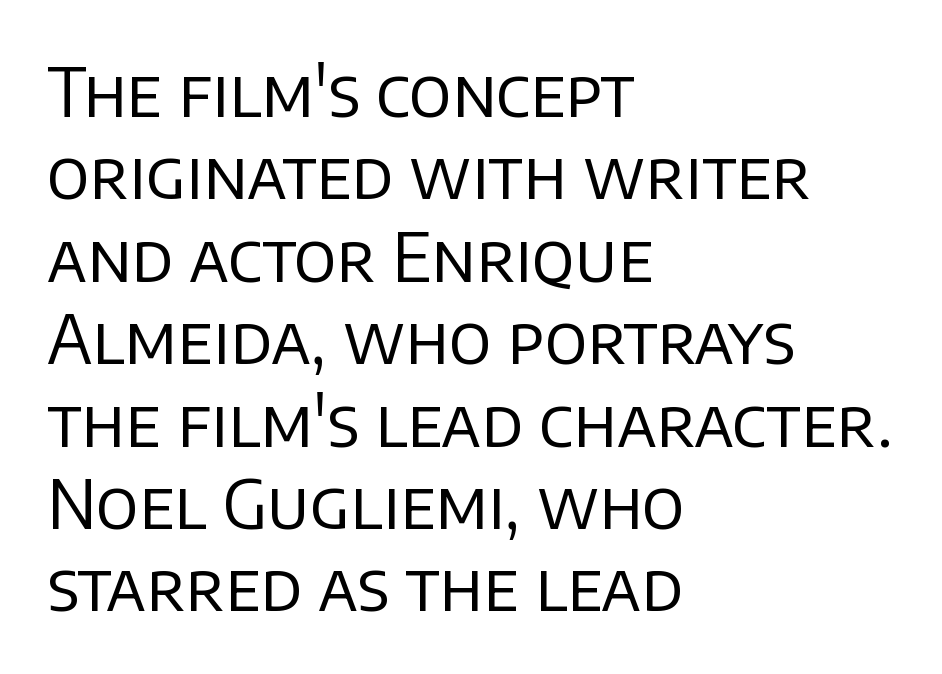
Q: Is the text bold? A: No.
Q: Is the text italic (slanted)? A: No, it is upright.
Q: Is the typeface a serif or a sans-serif typeface? A: Sans-serif.
Q: Is the text underlined? A: No.
Q: How is the paragraph aligned? A: Left-aligned.
Q: Is the spacing between letters normal or unusually wide? A: Normal.
Q: Width (condensed, normal, or wide)? A: Normal.
Q: Stroke contrast? A: Low.
Q: x-height? A: Large.
Q: Monospaced? A: No.
